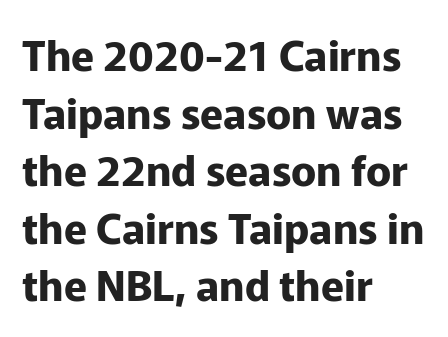
Q: Is the text bold? A: Yes.
Q: Is the text italic (slanted)? A: No, it is upright.
Q: Is the typeface a serif or a sans-serif typeface? A: Sans-serif.
Q: Is the text underlined? A: No.
Q: How is the paragraph aligned? A: Left-aligned.
Q: Is the spacing between letters normal or unusually wide? A: Normal.
Q: Is the spacing between lines tight, normal or loose? A: Normal.
Q: Width (condensed, normal, or wide)? A: Normal.
Q: Stroke contrast? A: Low.
Q: x-height? A: Medium.
Q: Monospaced? A: No.
